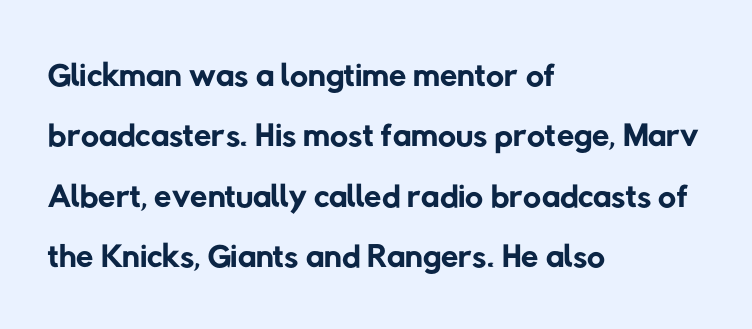
In CSS terms this would be text-align: left. Lines of text with bare space underneath. These lines are rendered in a variable-pitch font. The letters look calm and open, with moderate or lighter stems.
